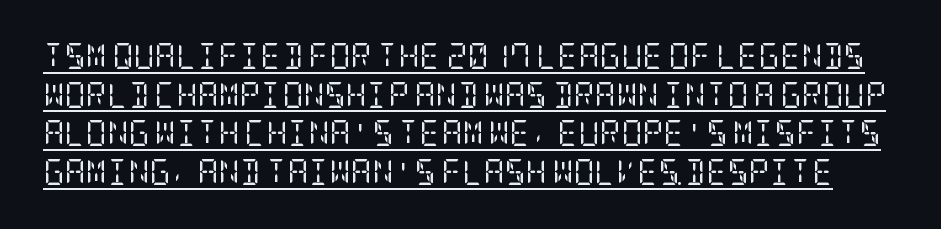
The image shows 26 px text type, upright; set normal line spacing (1.49x), normal letter spacing, underlined.
